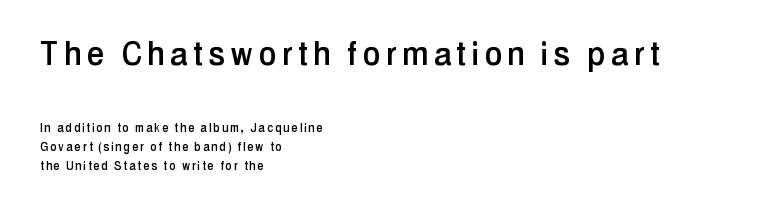
The image shows 39 px condensed sans-serif type, upright; set left-aligned, normal line spacing (1.34x), not underlined; the first (top) block is 2.79x larger; low stroke contrast and a medium x-height.
